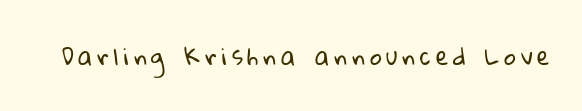
Q: Is the text bold? A: No.
Q: Is the text underlined? A: No.
Q: Is the spacing between letters normal or unusually wide? A: Unusually wide.
